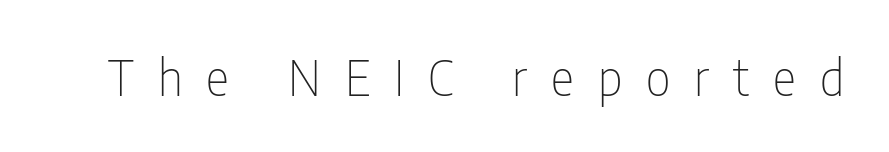
Tall strokes in this sample are plumb rather than angled. No extra ink here — the face is not bold. Each word looks stretched out because of the extra space between its letters. The passage shown is not underscored anywhere.
